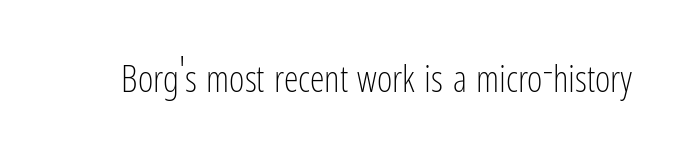
{"serif": "no", "italic": "no", "bold": "no", "weight": "light", "width": "condensed", "stroke_contrast": "low", "x_height": "medium", "monospaced": "no", "underline": "no", "letter_spacing": "normal", "letter_spacing_em": 0.0, "glyph_px": 37}
